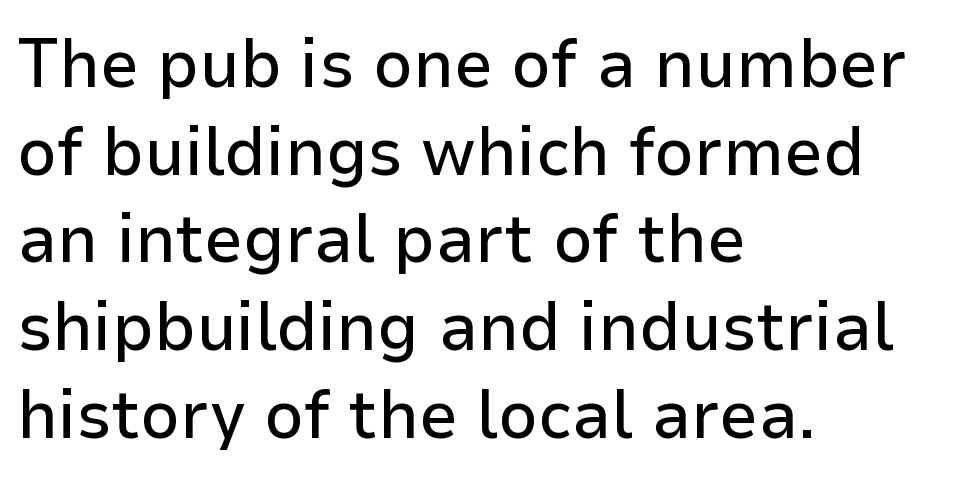
Q: Is the text italic (slanted)? A: No, it is upright.
Q: Is the typeface a serif or a sans-serif typeface? A: Sans-serif.
Q: Is the text underlined? A: No.
Q: How is the paragraph aligned? A: Left-aligned.
Q: Is the spacing between letters normal or unusually wide? A: Normal.
Q: Is the spacing between lines tight, normal or loose? A: Normal.
Q: Width (condensed, normal, or wide)? A: Normal.
Q: Stroke contrast? A: Low.
Q: x-height? A: Medium.
Q: Monospaced? A: No.
